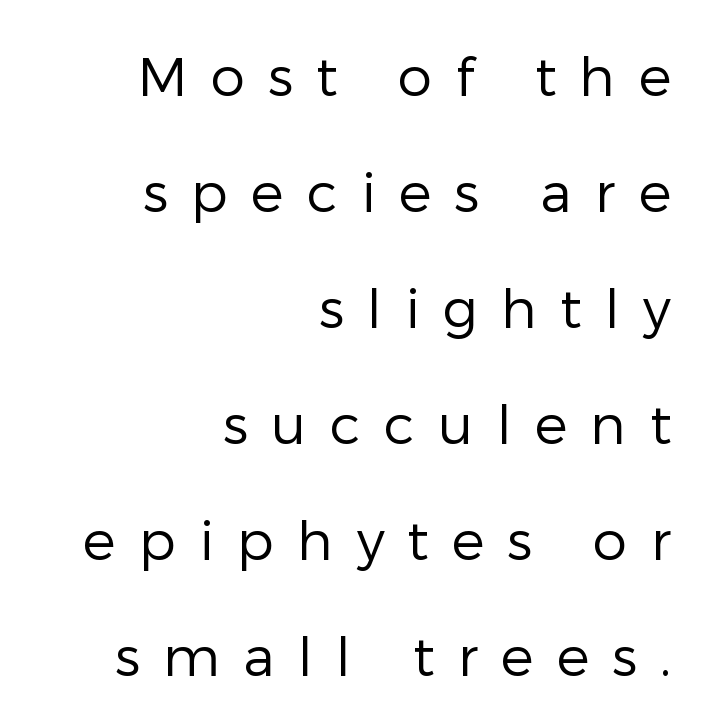
There is plenty of visible air inserted between adjacent glyphs. No letter is thick-stroked: the sample isn't bold. What kind of face is this? One without serifs — a sans. The vertical gap from one line to the next is large. Note the varied advance widths — an 'i' is clearly narrower than an 'm'. If you drew a ruler down the right edge, every line would touch it.
